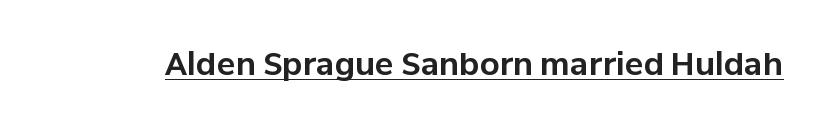
Unlike a traditional serif, this face leaves its strokes unadorned. The type sits square on the baseline with zero lean. What weight is shown? A full bold with thick strokes. You could not count columns in this text — the font is proportionally spaced. Check the space under the baseline: a stroke is drawn there. The letters sit at their default tracking, neither squeezed nor spread.
